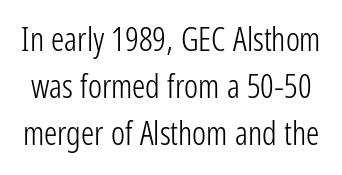
{"serif": "no", "italic": "no", "bold": "no", "weight": "light", "width": "condensed", "stroke_contrast": "low", "x_height": "medium", "monospaced": "no", "underline": "no", "line_spacing": "normal", "line_spacing_ratio": 1.43, "letter_spacing": "normal", "letter_spacing_em": 0.0, "glyph_px": 33}
